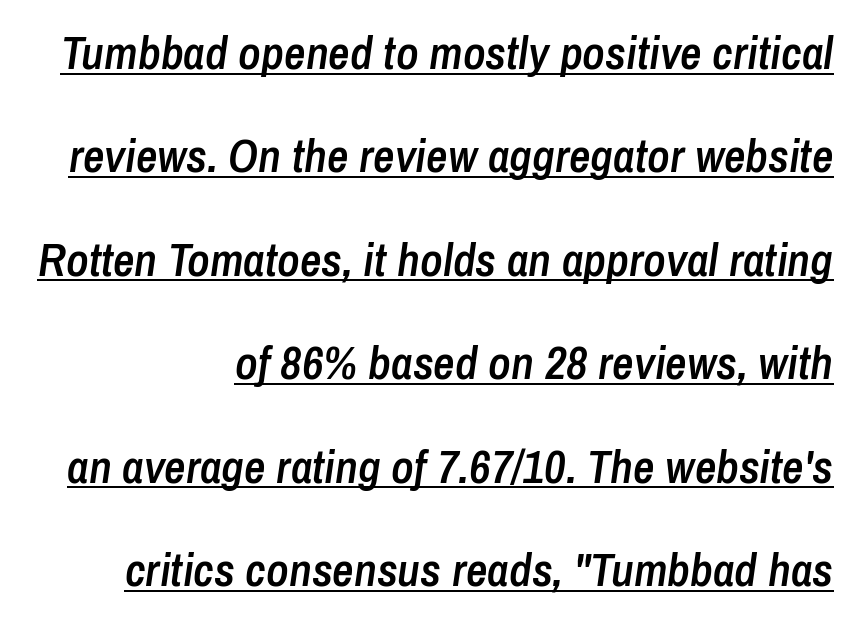
{"italic": "yes", "lean": "right", "slant_degrees": 8, "bold": "semi", "weight": "semibold", "width": "condensed", "stroke_contrast": "low", "x_height": "medium", "monospaced": "no", "underline": "yes", "align": "right", "line_spacing": "loose", "line_spacing_ratio": 2.2, "letter_spacing": "normal", "letter_spacing_em": 0.0, "glyph_px": 47}
